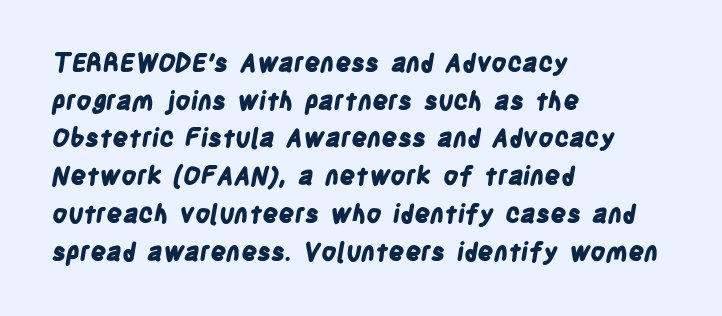
Q: Is the text bold? A: Yes.
Q: Is the text underlined? A: No.
Q: How is the paragraph aligned? A: Left-aligned.
Q: Is the spacing between letters normal or unusually wide? A: Normal.
Q: Is the spacing between lines tight, normal or loose? A: Normal.
